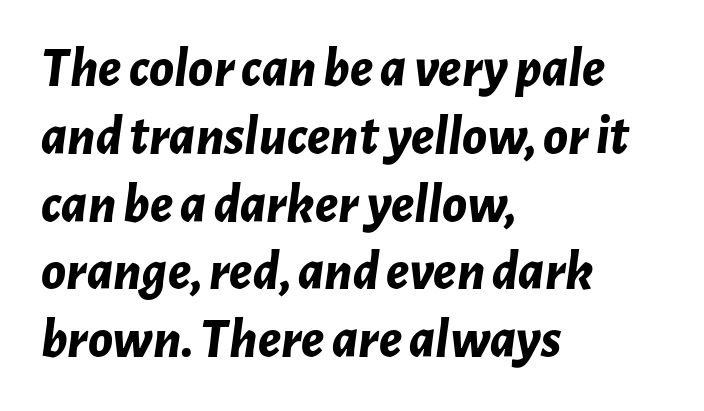
{"italic": "yes", "lean": "right", "slant_degrees": 7, "bold": "yes", "weight": "bold", "width": "normal", "stroke_contrast": "low", "x_height": "medium", "monospaced": "no", "underline": "no", "align": "left", "line_spacing_ratio": 1.21, "letter_spacing": "normal", "letter_spacing_em": 0.0, "glyph_px": 56}
